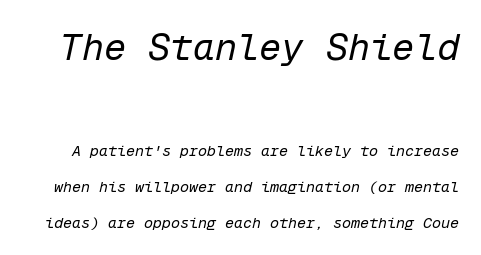
The image shows 37 px regular-weight type, italic (leaning right), monospaced; set loose line spacing (2.39x), normal letter spacing, not underlined; the first (top) block is 2.47x larger; low stroke contrast and a medium x-height.
